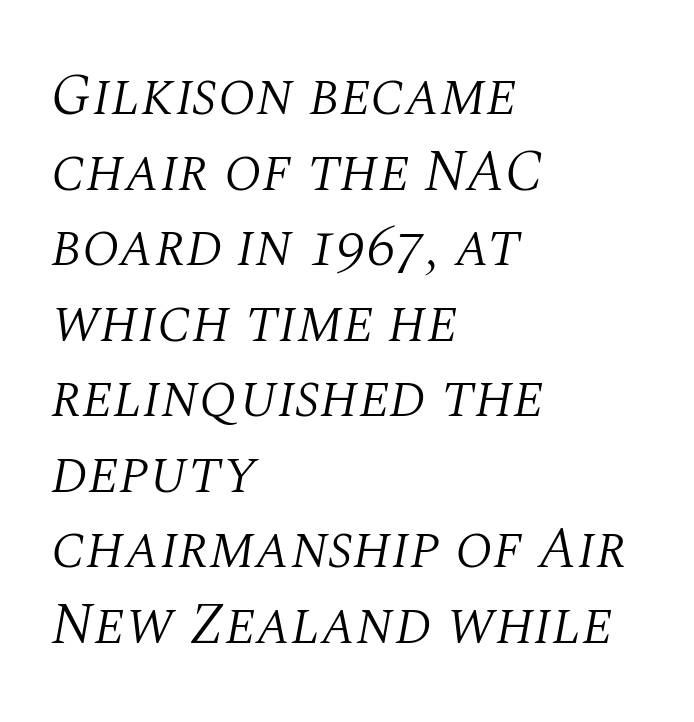
{"serif": "yes", "italic": "yes", "lean": "right", "slant_degrees": 10, "bold": "no", "weight": "light", "width": "normal", "stroke_contrast": "medium", "x_height": "large", "monospaced": "no", "underline": "no", "align": "left", "line_spacing": "normal", "line_spacing_ratio": 1.28, "letter_spacing": "normal", "letter_spacing_em": 0.0, "glyph_px": 59}
